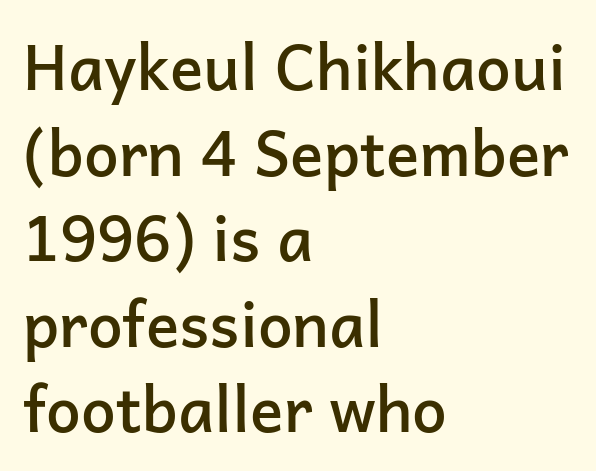
These lines keep a tight, regular rhythm from letter to letter. Posture: straight, roman, zero tilt. To sum up the face: it is a sans, with no serifs. The zone under the glyphs is completely vacant. Is this a fixed-width face? No — the glyphs have proportional, varying widths.
